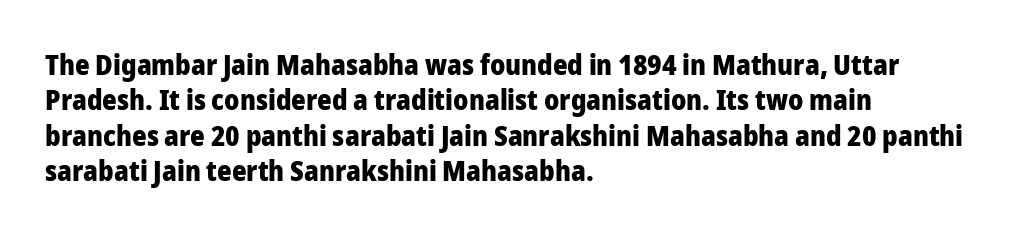
The image shows 28 px heavy sans-serif type, upright; set left-aligned, normal line spacing (1.26x), normal letter spacing, not underlined; low stroke contrast and a medium x-height.
